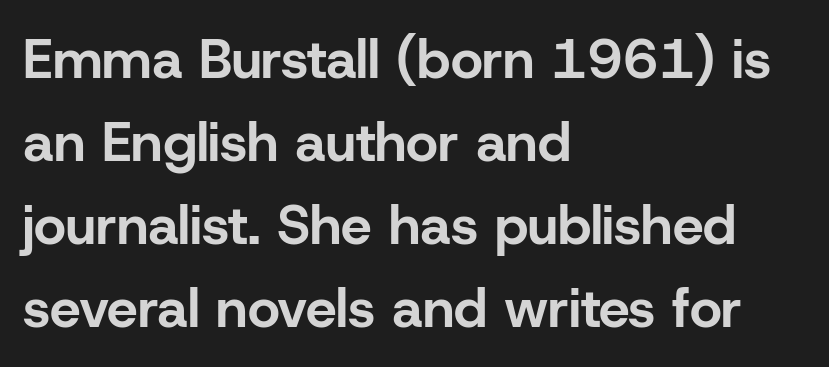
{"serif": "no", "italic": "no", "bold": "yes", "weight": "bold", "width": "normal", "stroke_contrast": "low", "x_height": "medium", "monospaced": "no", "underline": "no", "align": "left", "line_spacing": "normal", "line_spacing_ratio": 1.51, "letter_spacing": "normal", "letter_spacing_em": 0.0, "glyph_px": 55}
